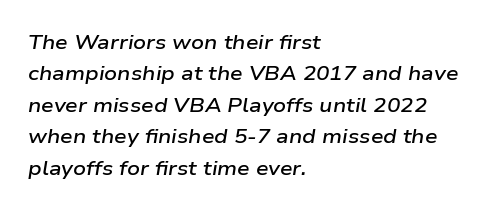
{"italic": "yes", "lean": "right", "slant_degrees": 9, "bold": "semi", "underline": "no", "align": "left", "line_spacing": "normal", "line_spacing_ratio": 1.57, "letter_spacing": "normal", "letter_spacing_em": 0.0, "glyph_px": 20}
